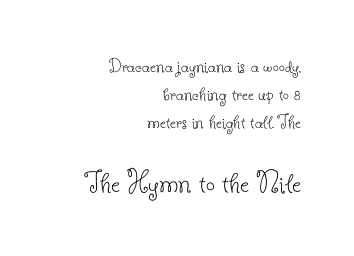
The image shows 32 px thin serif type, upright; set right-aligned, normal line spacing (1.34x), normal letter spacing, not underlined; the second (bottom) block is 1.52x larger; low stroke contrast and a small x-height.
